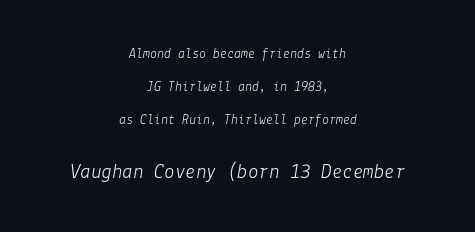
Q: Is the text bold? A: No.
Q: Is the text italic (slanted)? A: Yes, it leans right by about 9 degrees.
Q: Is the text underlined? A: No.
Q: How is the paragraph aligned? A: Centered.
Q: Is the spacing between letters normal or unusually wide? A: Normal.
Q: Is the spacing between lines tight, normal or loose? A: Loose.
Q: Which block of text is set in a larger size, the first (top) or the second (bottom)? A: The second (bottom) one.
